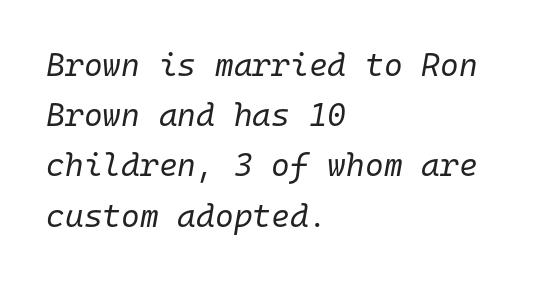
These lines keep a tight, regular rhythm from letter to letter. Every character here occupies the same horizontal width, giving the sample a typewriter-like rhythm. This is oblique type, the kind used for emphasis or titles. The typeface has the unassuming heft of standard copy or less.
